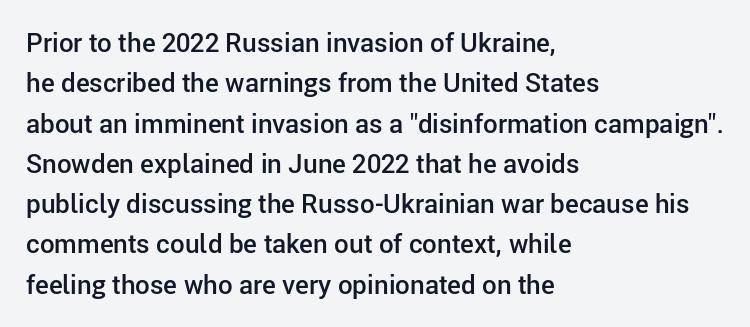
Posture: vertical. No word sits above an underline. Its strokes are somewhat broadened, the hallmark of semibold type. How are the letters spaced? Ordinarily, with no added tracking.
